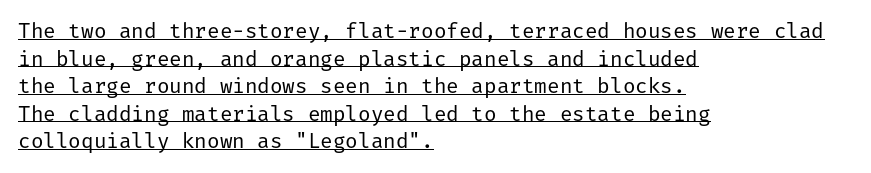
The image shows 21 px text type, upright; set left-aligned, normal line spacing (1.31x), normal letter spacing, underlined.
